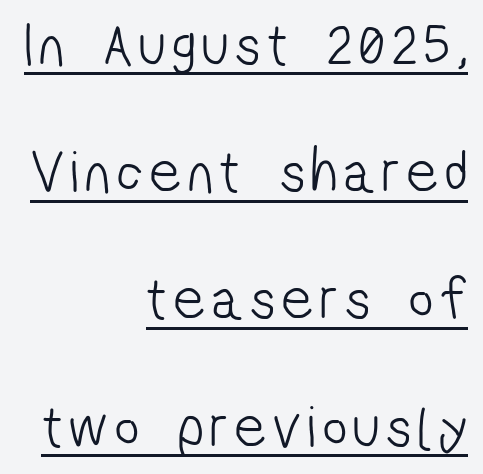
{"serif": "no", "bold": "no", "weight": "light", "width": "condensed", "stroke_contrast": "low", "x_height": "medium", "monospaced": "no", "underline": "yes", "align": "right", "line_spacing": "loose", "line_spacing_ratio": 2.12, "glyph_px": 60}
